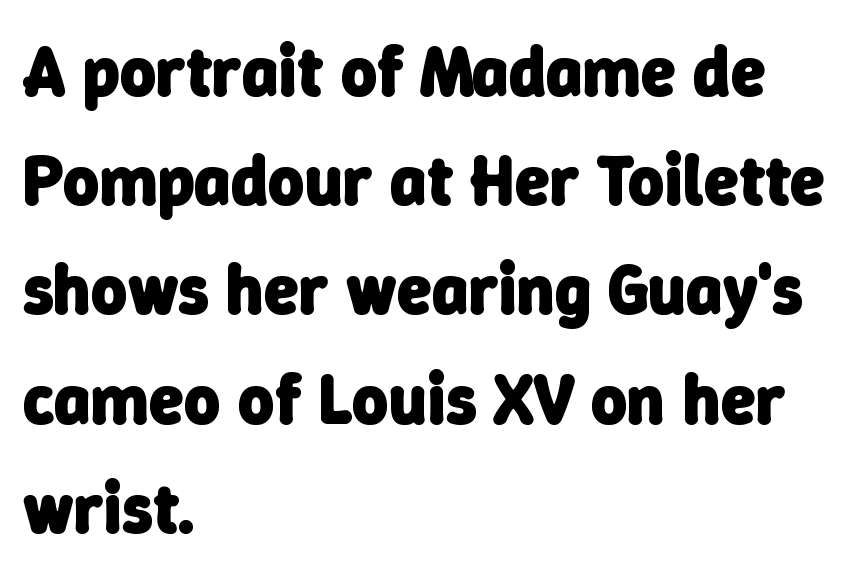
Q: Is the text bold? A: Yes.
Q: Is the typeface a serif or a sans-serif typeface? A: Sans-serif.
Q: Is the text underlined? A: No.
Q: How is the paragraph aligned? A: Left-aligned.
Q: Is the spacing between letters normal or unusually wide? A: Normal.
Q: Is the spacing between lines tight, normal or loose? A: Normal.
Q: Width (condensed, normal, or wide)? A: Normal.
Q: Stroke contrast? A: Low.
Q: x-height? A: Medium.
Q: Monospaced? A: No.
